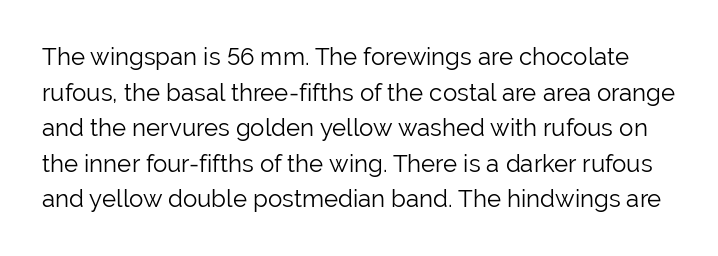
The image shows 24 px text type, upright; set normal line spacing (1.48x), normal letter spacing, not underlined.
